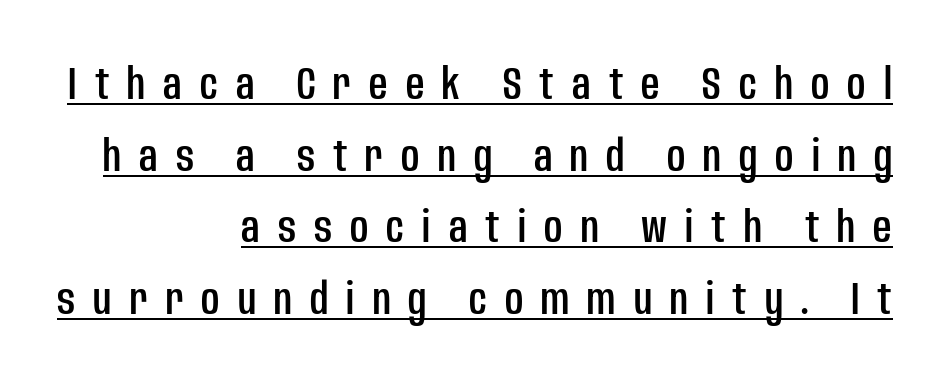
The image shows 45 px condensed sans-serif type, upright; set right-aligned, normal line spacing (1.59x), unusually wide letter spacing (+0.4 em), underlined; low stroke contrast and a large x-height.
